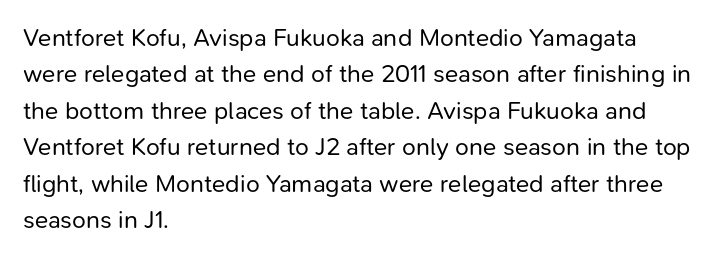
In terms of posture, this sample is upright. The passage shown has conventional tracking throughout. The zone under the glyphs is completely vacant. The lines are quadded left. These glyphs show unthickened strokes, regular width or finer. Rows of type keep a routine distance in the vertical direction.
